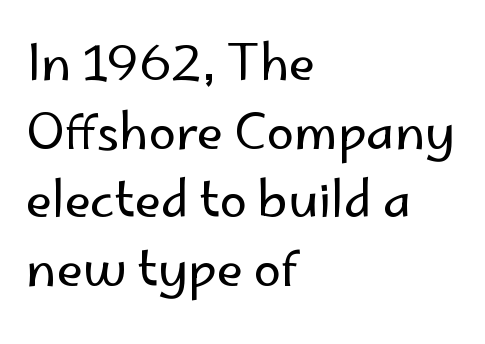
The letters look calm and open, with moderate or lighter stems. Each line starts at the same left margin while the right side varies. You can tell it's not italic because the verticals are truly vertical. The face used here is proportionally spaced, like ordinary book or web type. Is there much room between lines? A standard amount, neither cramped nor airy.
